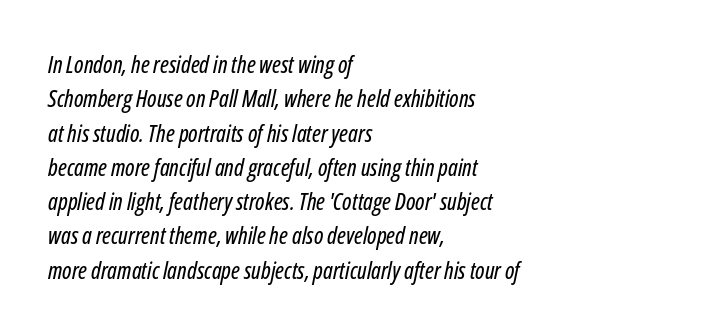
{"italic": "yes", "lean": "right", "slant_degrees": 12, "underline": "no", "align": "left", "line_spacing": "normal", "line_spacing_ratio": 1.49, "letter_spacing": "normal", "letter_spacing_em": 0.0, "glyph_px": 23}
